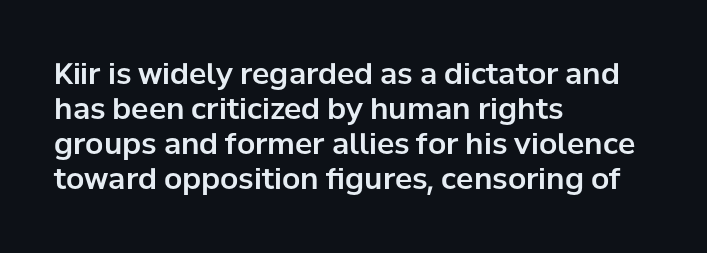
Notice how the stems are strictly vertical — no italics here. Character widths vary here, with narrow letters taking less room than wide ones. Letterform terminals end flat and unadorned throughout the passage. Observe the ordinary spacing: letters are neighbours, not strangers.
